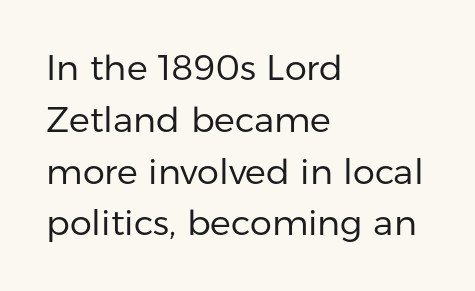
{"serif": "no", "italic": "no", "bold": "no", "weight": "regular", "width": "normal", "stroke_contrast": "low", "x_height": "medium", "monospaced": "no", "underline": "no", "align": "left", "line_spacing": "normal", "line_spacing_ratio": 1.48, "letter_spacing": "normal", "letter_spacing_em": 0.0, "glyph_px": 35}
